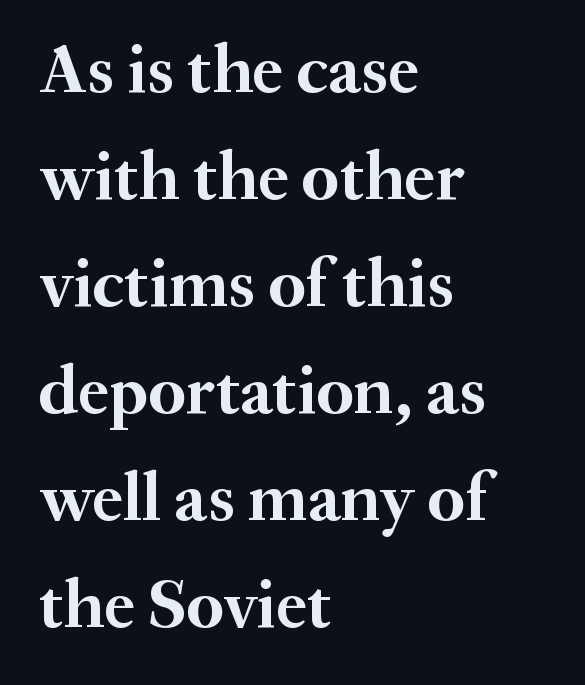
{"serif": "yes", "italic": "no", "bold": "yes", "weight": "semibold", "width": "normal", "stroke_contrast": "medium", "x_height": "small", "monospaced": "no", "underline": "no", "align": "left", "line_spacing": "normal", "line_spacing_ratio": 1.53, "letter_spacing": "normal", "letter_spacing_em": 0.0, "glyph_px": 70}
